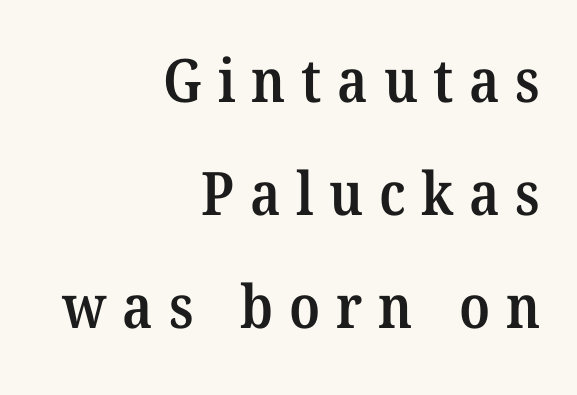
Q: Is the text bold? A: Semi-bold.
Q: Is the typeface a serif or a sans-serif typeface? A: Serif.
Q: Is the text underlined? A: No.
Q: How is the paragraph aligned? A: Right-aligned.
Q: Is the spacing between letters normal or unusually wide? A: Unusually wide.
Q: Width (condensed, normal, or wide)? A: Normal.
Q: Stroke contrast? A: Medium.
Q: x-height? A: Medium.
Q: Monospaced? A: No.
